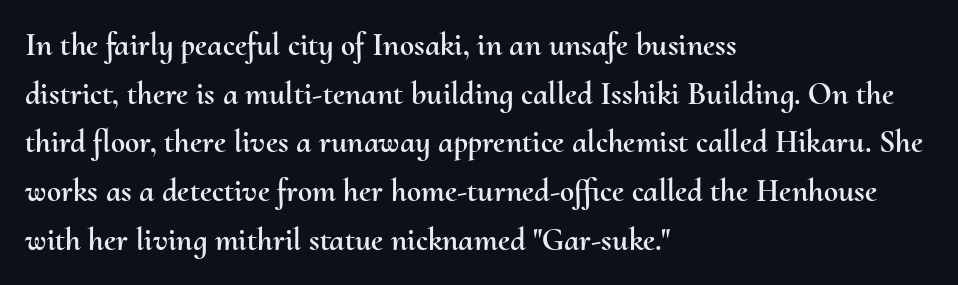
The image shows 32 px text type, upright; set left-aligned, normal line spacing (1.52x), normal letter spacing, not underlined; medium stroke contrast and a small x-height.
